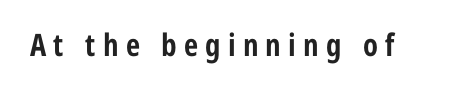
{"serif": "no", "italic": "no", "bold": "yes", "weight": "bold", "width": "condensed", "stroke_contrast": "low", "x_height": "medium", "monospaced": "no", "underline": "no", "letter_spacing": "wide", "letter_spacing_em": 0.23, "glyph_px": 31}
